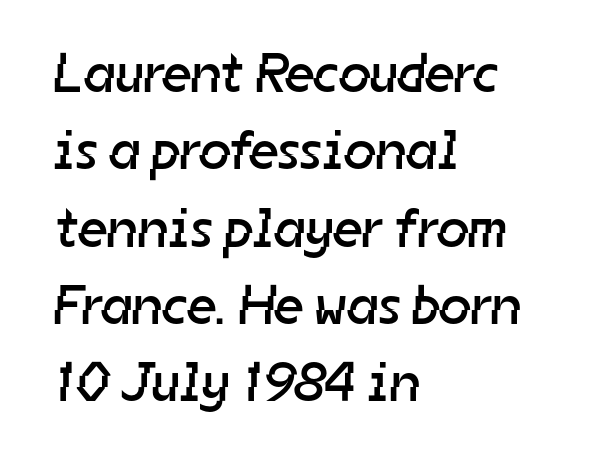
The image shows 56 px regular-weight sans-serif type; set left-aligned, normal line spacing (1.38x), normal letter spacing, not underlined; low stroke contrast and a medium x-height.
